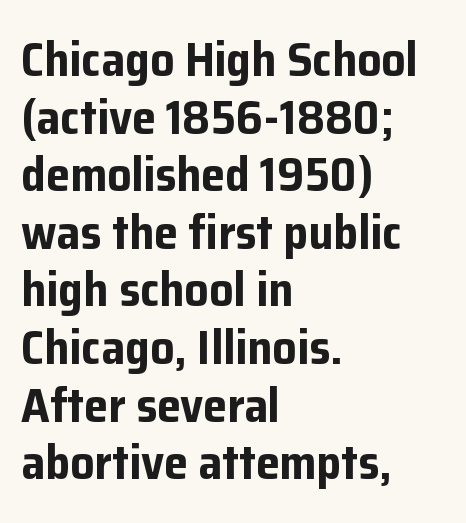
Q: Is the text bold? A: Yes.
Q: Is the text italic (slanted)? A: No, it is upright.
Q: Is the typeface a serif or a sans-serif typeface? A: Sans-serif.
Q: Is the text underlined? A: No.
Q: How is the paragraph aligned? A: Left-aligned.
Q: Is the spacing between letters normal or unusually wide? A: Normal.
Q: Width (condensed, normal, or wide)? A: Normal.
Q: Stroke contrast? A: Low.
Q: x-height? A: Medium.
Q: Monospaced? A: No.
